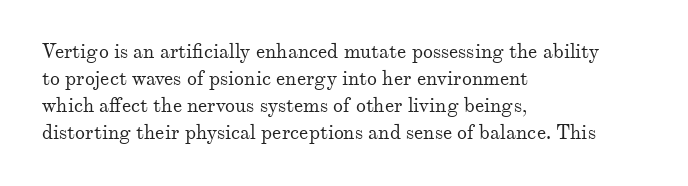
This sample uses an upright cut, with every glyph sitting square on the baseline. Reading down the column, the eye jumps a familiar distance to each next line. The horizontal fit of the characters is conventional and even. This is not heavy type; no bold has been used.
